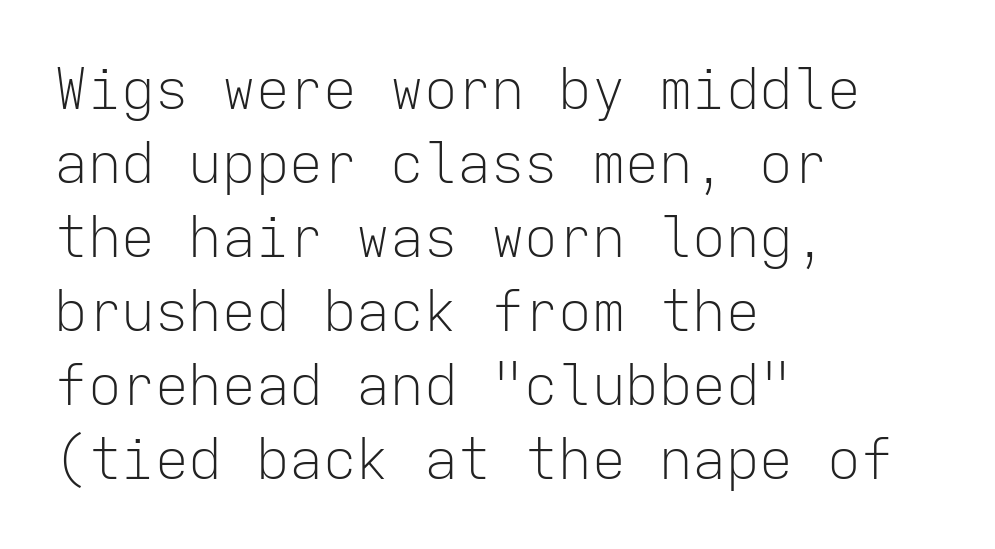
Quick note: underline off. Each letter, wide or thin by design, is forced into the same width here. A typesetter would call this zero additional tracking. Which margin do the lines hug? The left one — the right edge is uneven.
